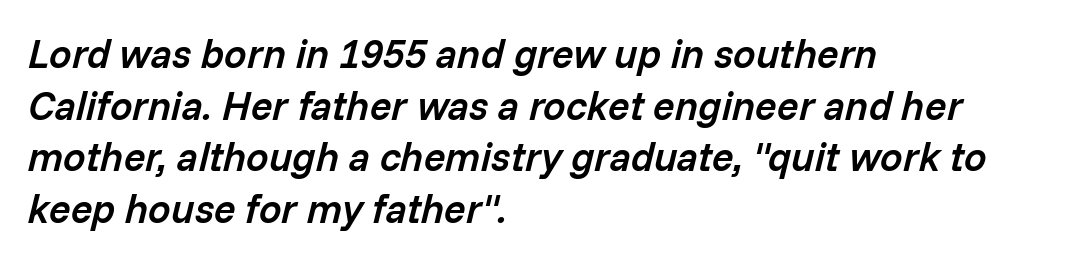
Between one letter and the next there's only the usual sliver of space. Character widths vary here, with narrow letters taking less room than wide ones. An italicized treatment has been applied to the whole sample. Unmarked baselines from the first word to the last. This sample keeps an unexceptional amount of space between lines. If you drew a ruler down the left edge, every line would touch it.
